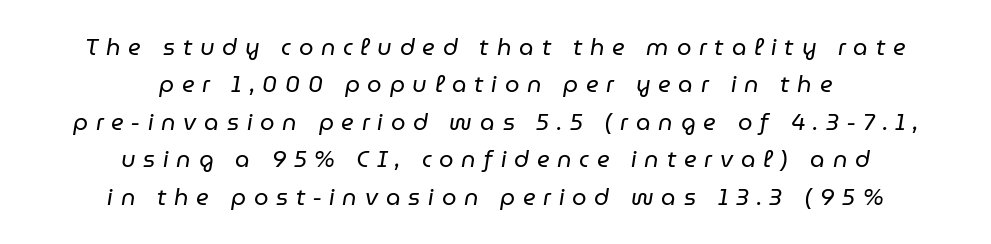
Q: Is the text bold? A: No.
Q: Is the text italic (slanted)? A: Yes, it leans right by about 9 degrees.
Q: Is the text underlined? A: No.
Q: How is the paragraph aligned? A: Centered.
Q: Is the spacing between letters normal or unusually wide? A: Unusually wide.
Q: Is the spacing between lines tight, normal or loose? A: Normal.
